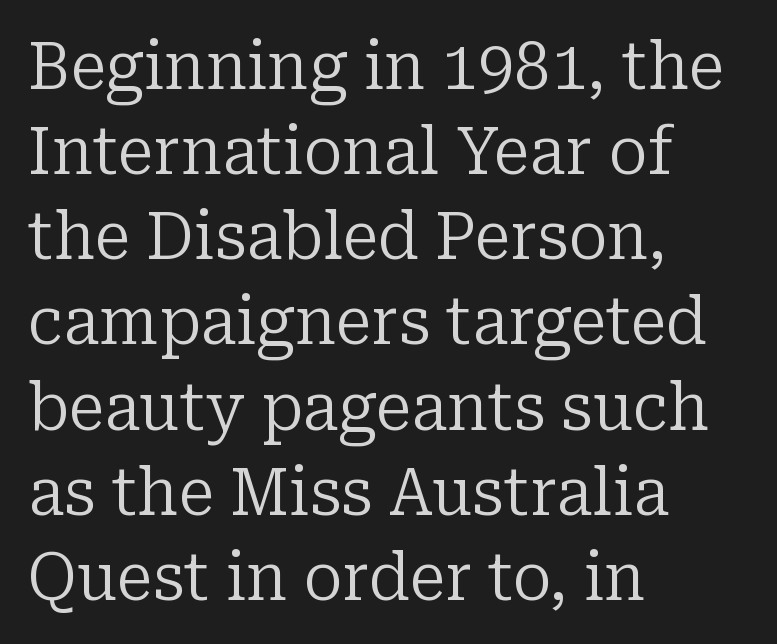
Q: Is the text bold? A: No.
Q: Is the text italic (slanted)? A: No, it is upright.
Q: Is the typeface a serif or a sans-serif typeface? A: Serif.
Q: Is the text underlined? A: No.
Q: How is the paragraph aligned? A: Left-aligned.
Q: Is the spacing between letters normal or unusually wide? A: Normal.
Q: Is the spacing between lines tight, normal or loose? A: Normal.
Q: Width (condensed, normal, or wide)? A: Normal.
Q: Stroke contrast? A: Low.
Q: x-height? A: Medium.
Q: Monospaced? A: No.
